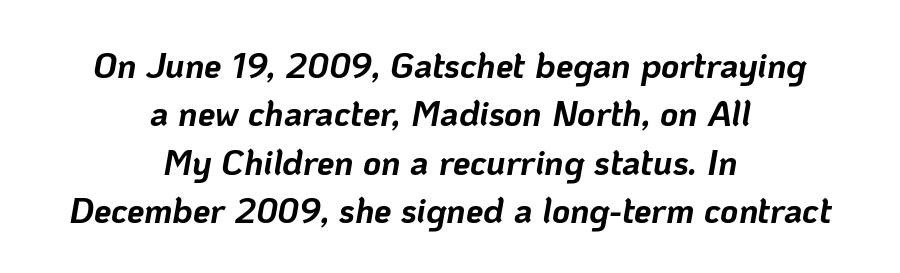
The letters sit at their default tracking, neither squeezed nor spread. A normal amount of white space separates one row of letters from the next. A typesetter would call this proportional, since set widths differ per character. The rendering positions every line midway between the sides. The zone under the glyphs is completely vacant.
